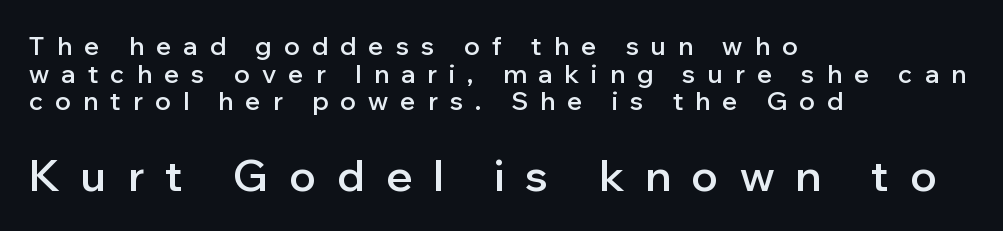
Q: Is the text bold? A: Semi-bold.
Q: Is the text italic (slanted)? A: No, it is upright.
Q: Is the typeface a serif or a sans-serif typeface? A: Sans-serif.
Q: Is the text underlined? A: No.
Q: How is the paragraph aligned? A: Left-aligned.
Q: Is the spacing between letters normal or unusually wide? A: Unusually wide.
Q: Is the spacing between lines tight, normal or loose? A: Tight.
Q: Which block of text is set in a larger size, the first (top) or the second (bottom)? A: The second (bottom) one.
Q: Width (condensed, normal, or wide)? A: Normal.
Q: Stroke contrast? A: Low.
Q: x-height? A: Medium.
Q: Monospaced? A: No.
